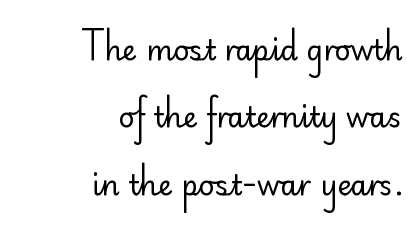
Q: Is the text bold? A: No.
Q: Is the text italic (slanted)? A: No, it is upright.
Q: Is the typeface a serif or a sans-serif typeface? A: Sans-serif.
Q: Is the text underlined? A: No.
Q: How is the paragraph aligned? A: Right-aligned.
Q: Is the spacing between letters normal or unusually wide? A: Normal.
Q: Is the spacing between lines tight, normal or loose? A: Loose.
Q: Width (condensed, normal, or wide)? A: Normal.
Q: Stroke contrast? A: Low.
Q: x-height? A: Small.
Q: Monospaced? A: No.
